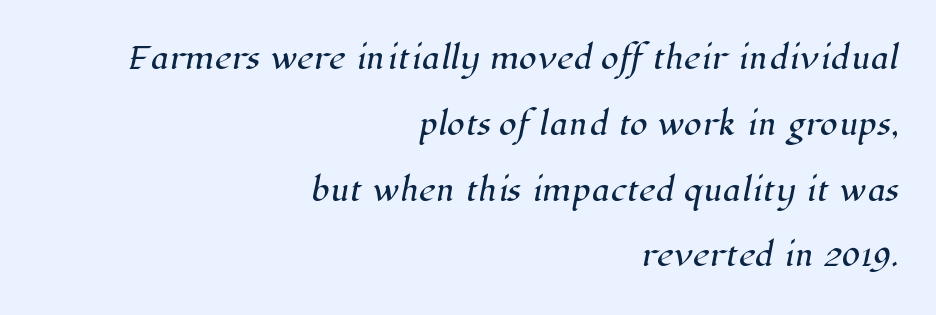
The image shows 29 px serif type; set right-aligned, loose line spacing (2.27x), normal letter spacing, not underlined; high stroke contrast and a medium x-height.
